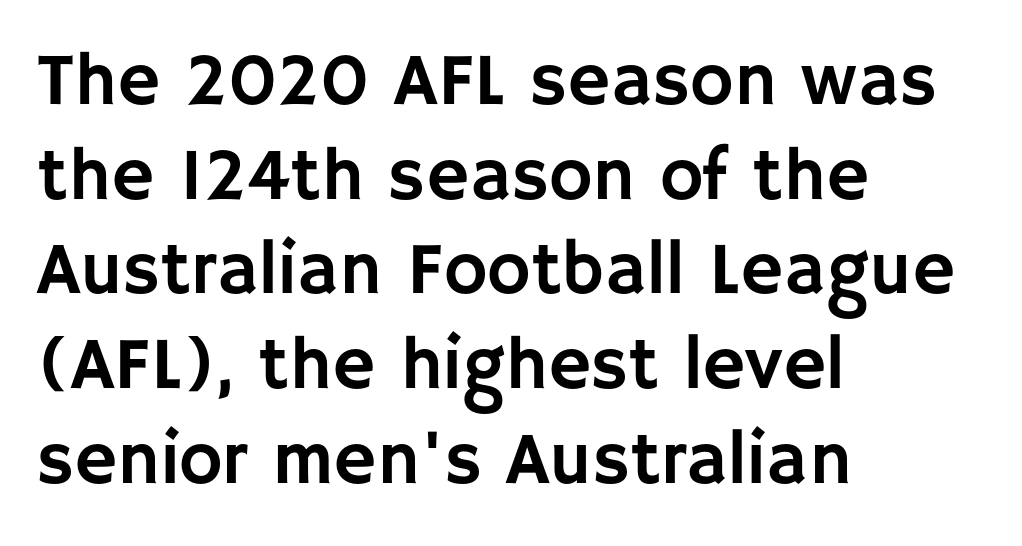
Proportional: the letters do not fall into vertical columns. The letters sit at their default tracking, neither squeezed nor spread. Baseline-to-baseline distance is the conventional proportion of letter height. All the whitespace from short lines collects on the right.
